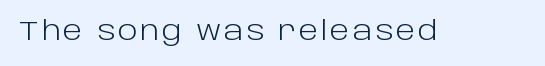
Q: Is the text bold? A: No.
Q: Is the text italic (slanted)? A: No, it is upright.
Q: Is the text underlined? A: No.
